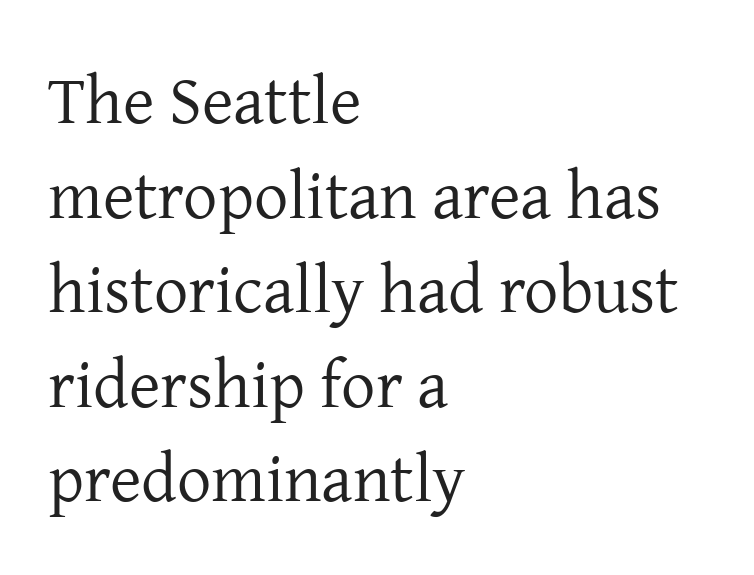
The image shows 68 px regular-weight serif type, upright; set left-aligned, normal line spacing (1.39x), normal letter spacing, not underlined; low stroke contrast and a medium x-height.
